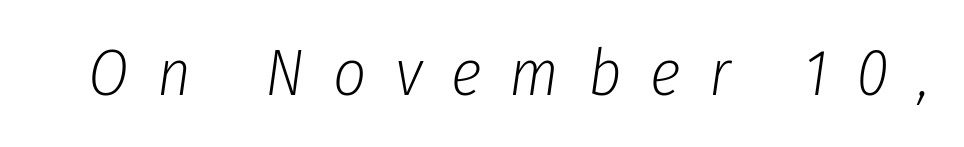
Lines of text with bare space underneath. Spacing verdict: proportional, widths tailored to each character. The cut favours lightness, reaching ordinary text weight at its darkest. The font's italic variant was chosen for this text. The letters are spread apart with noticeably loose tracking.
